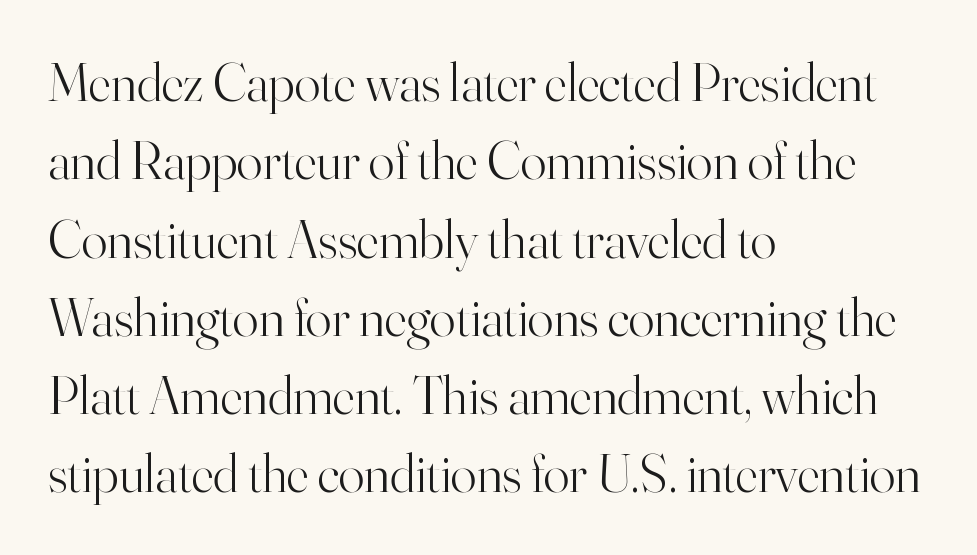
The image shows 54 px light serif type, upright; set left-aligned, normal line spacing (1.45x), normal letter spacing, not underlined; high stroke contrast and a small x-height.
